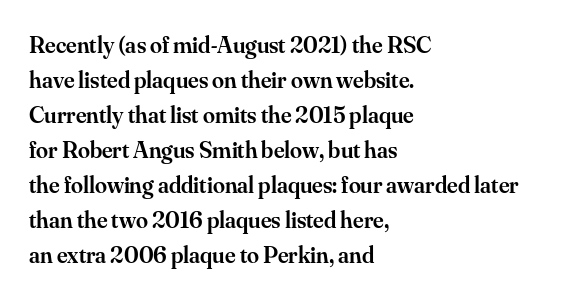
Leading matches the norm, producing a regular column. This sample uses an upright cut, with every glyph sitting square on the baseline. A fair bit of extra ink — the face is semibold, not bold. Does the copy run flush right? No — it runs flush left. This rendering features lettering with no underline. Between one letter and the next there's only the usual sliver of space.
